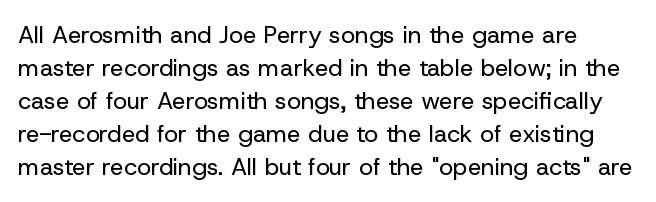
Observe the ordinary spacing: letters are neighbours, not strangers. The typeface has the unassuming heft of standard copy or less. The words here are not underlined. This is roman type, the default non-slanted kind. Notice how descenders clear the ascenders below comfortably — that's standard leading.
